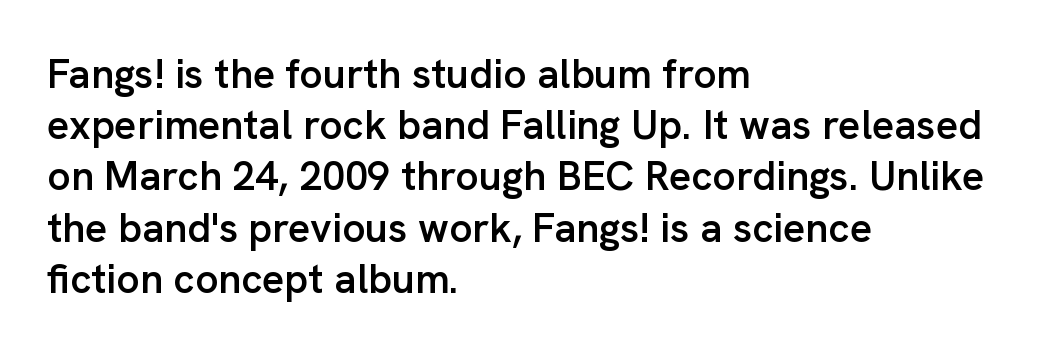
Q: Is the text bold? A: Semi-bold.
Q: Is the text italic (slanted)? A: No, it is upright.
Q: Is the typeface a serif or a sans-serif typeface? A: Sans-serif.
Q: Is the text underlined? A: No.
Q: How is the paragraph aligned? A: Left-aligned.
Q: Is the spacing between letters normal or unusually wide? A: Normal.
Q: Is the spacing between lines tight, normal or loose? A: Normal.
Q: Width (condensed, normal, or wide)? A: Normal.
Q: Stroke contrast? A: Low.
Q: x-height? A: Medium.
Q: Monospaced? A: No.
